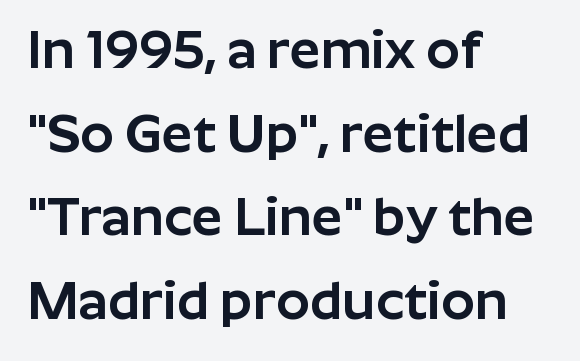
The image shows 54 px sans-serif type, upright; set left-aligned, normal line spacing (1.55x), normal letter spacing, not underlined; low stroke contrast and a medium x-height.
